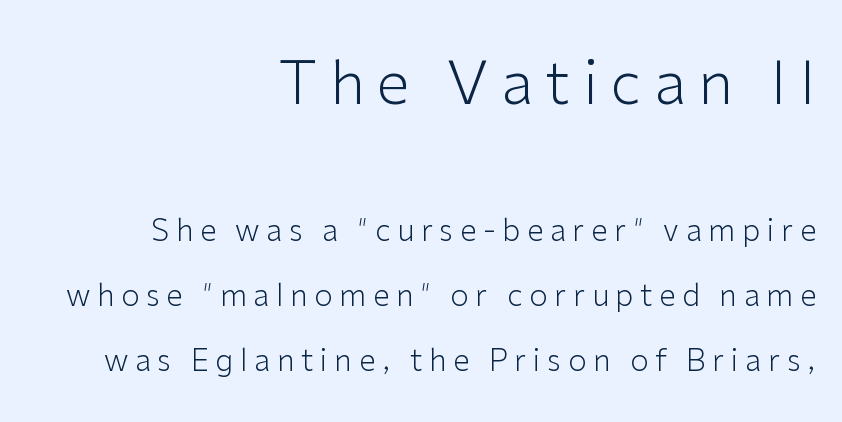
This sample uses expanded letter spacing, leaving extra air between glyphs. Right-aligned paragraph, ragged on the left. The letters advance in unequal steps, a hallmark of proportional type. The rendering shrinks the type as you move from the upper chunk to the lower.
